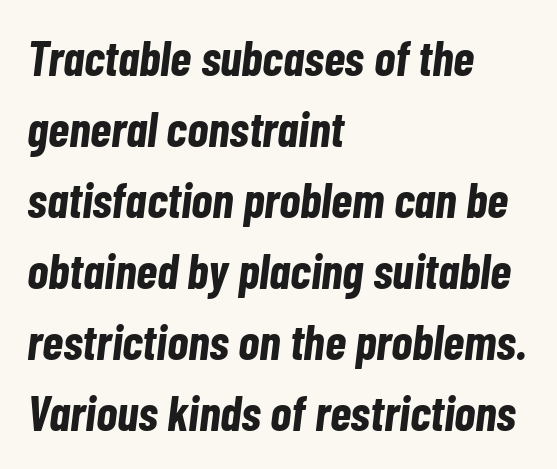
The specimen reads as italic at a glance. Which margin do the lines hug? The left one — the right edge is uneven. The string is rendered with underlining switched off. Spacing verdict: proportional, widths tailored to each character. If you measured baseline to baseline, you'd find a middling distance.
